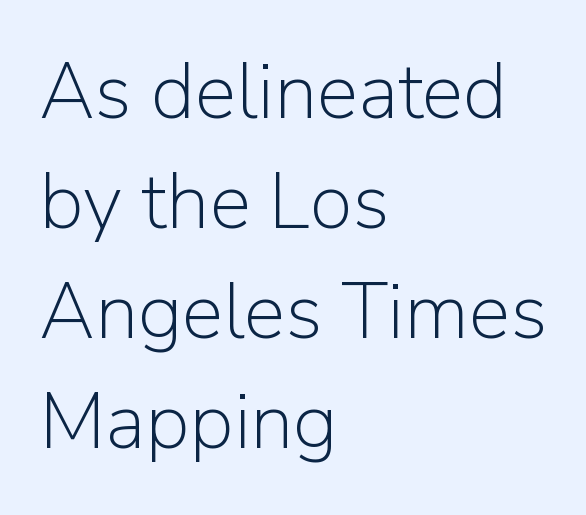
{"serif": "no", "italic": "no", "bold": "no", "weight": "light", "width": "normal", "stroke_contrast": "low", "x_height": "medium", "monospaced": "no", "underline": "no", "align": "left", "line_spacing": "normal", "line_spacing_ratio": 1.41, "letter_spacing": "normal", "letter_spacing_em": 0.0, "glyph_px": 78}
